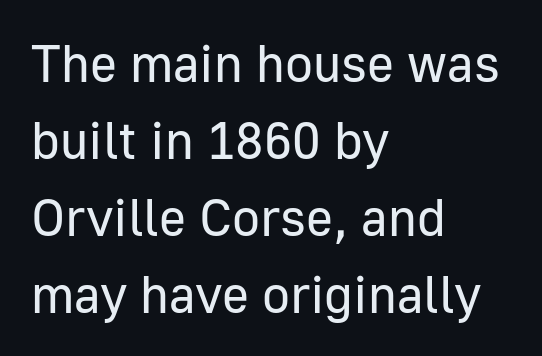
{"serif": "no", "italic": "no", "bold": "no", "weight": "regular", "width": "normal", "stroke_contrast": "low", "x_height": "medium", "monospaced": "no", "underline": "no", "align": "left", "line_spacing": "normal", "line_spacing_ratio": 1.48, "letter_spacing": "normal", "letter_spacing_em": 0.0, "glyph_px": 52}
